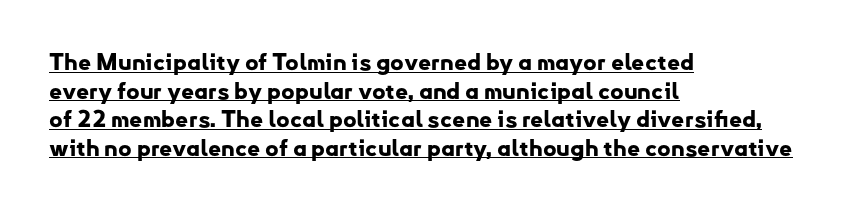
Q: Is the text bold? A: Yes.
Q: Is the text italic (slanted)? A: No, it is upright.
Q: Is the text underlined? A: Yes.
Q: How is the paragraph aligned? A: Left-aligned.
Q: Is the spacing between letters normal or unusually wide? A: Normal.
